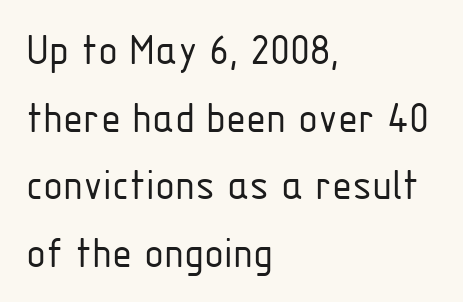
The image shows 46 px light, condensed sans-serif type, upright; set left-aligned, normal line spacing (1.47x), normal letter spacing, not underlined; low stroke contrast and a medium x-height.
